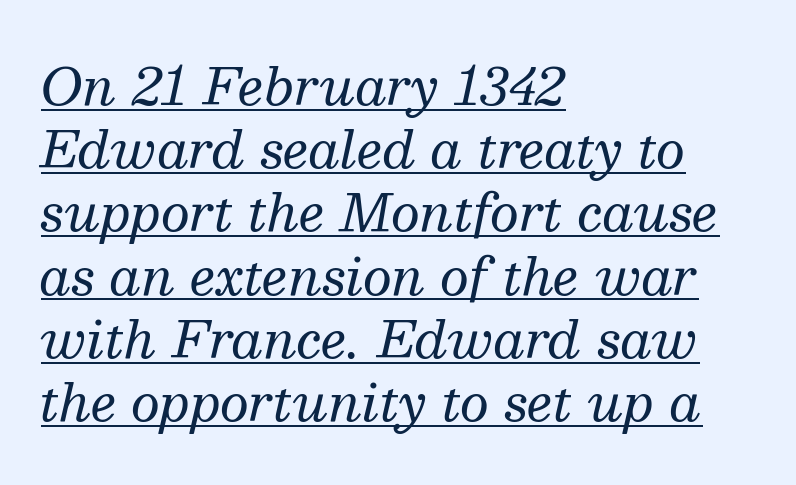
The paragraph has a hard left edge and a soft right edge. What kind of face is this? One with serifs. Italic? Definitely — the glyphs are oblique. A typesetter would call this zero additional tracking. Character widths vary here, with narrow letters taking less room than wide ones. The characters are drawn with everyday or finer stroke widths.
